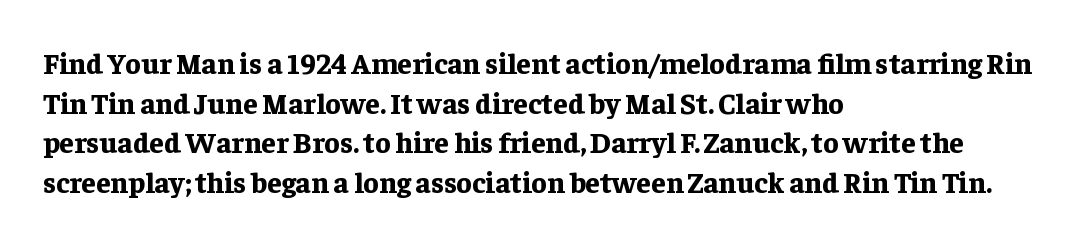
The image shows 29 px bold serif type, upright; set left-aligned, normal line spacing (1.37x), normal letter spacing, not underlined; low stroke contrast and a medium x-height.
